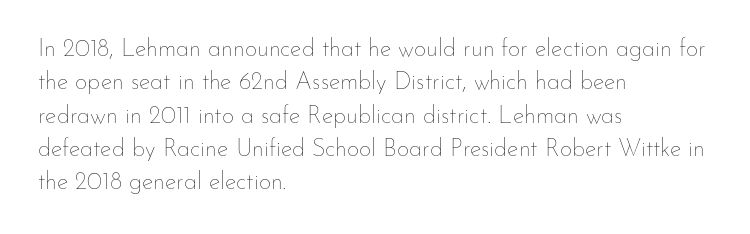
The image shows 24 px text type, upright; set left-aligned, normal line spacing (1.39x), normal letter spacing, not underlined.
